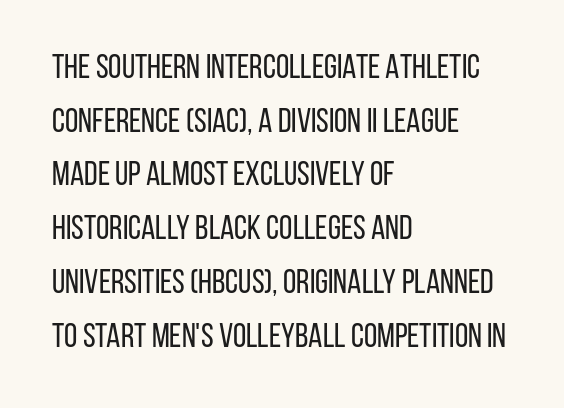
Each word holds together tightly as a unit, with standard inter-letter gaps. Character widths vary here, with narrow letters taking less room than wide ones. Letterform terminals end flat and unadorned throughout the passage. These glyphs show unthickened strokes, regular width or finer. The block of text has a typical density, with ordinary space between rows.
